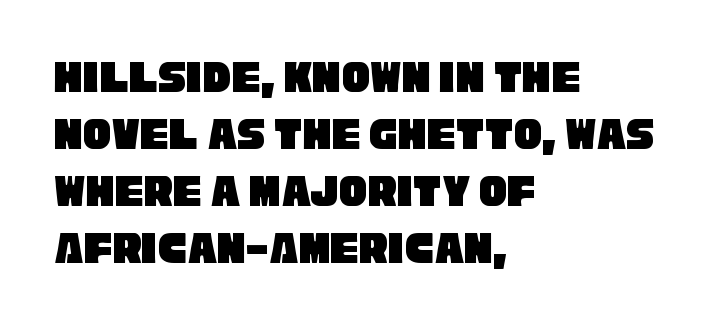
The image shows 47 px condensed sans-serif type; set left-aligned, line spacing 1.21x, normal letter spacing, not underlined; low stroke contrast and a large x-height.
